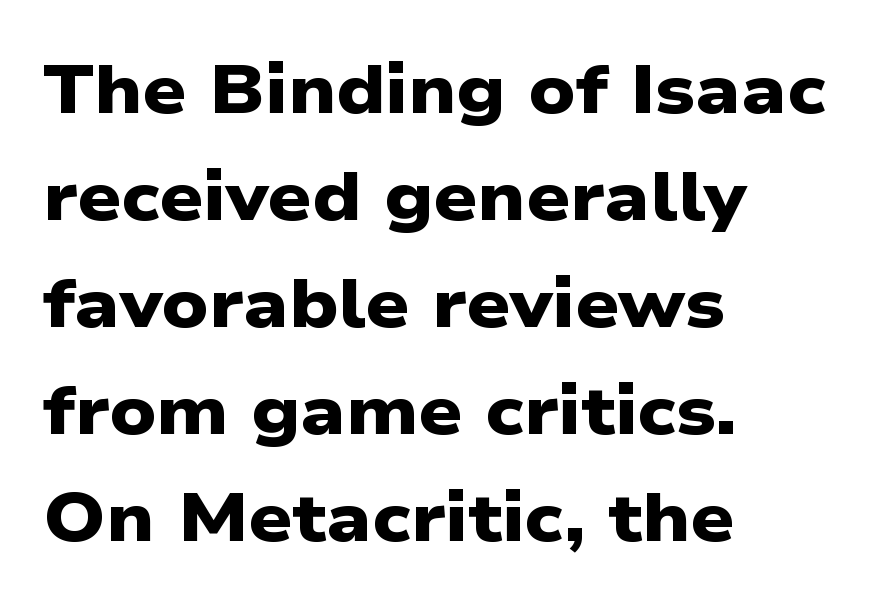
The zone under the glyphs is completely vacant. Horizontal bands of white between lines are of average thickness. Unlike a traditional serif, this face leaves its strokes unadorned. These lines are rendered in a variable-pitch font. The lines in this sample share a left origin and differ only in where they stop.
